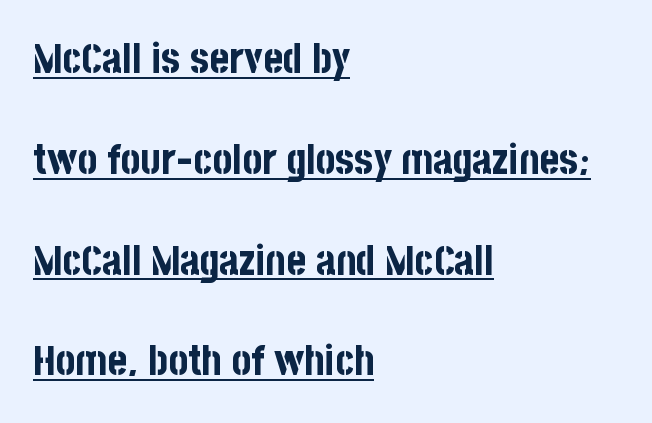
Decoration check: the copy is underlined. Which margin do the lines hug? The left one — the right edge is uneven. The rendering uses a bold face; every stroke is thick and dark. Rendered with straight, roman letterforms. Serif or sans? Sans — the stroke terminals are bare. The passage shown has conventional tracking throughout.
